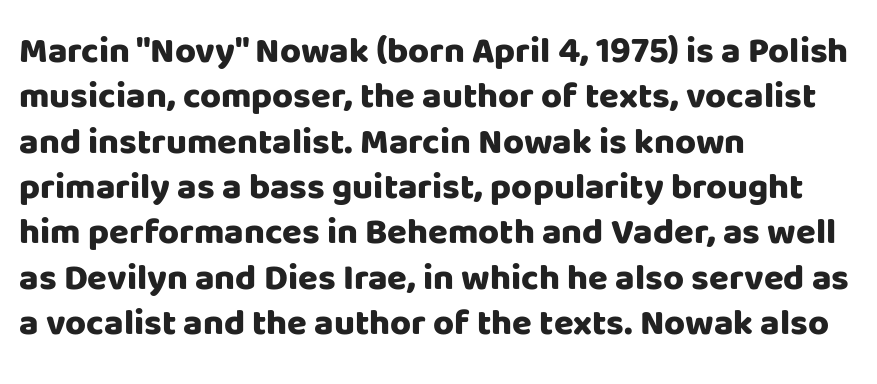
Is there much room between lines? A standard amount, neither cramped nor airy. Compared with a centered layout, this one pins lines to the left instead. The passage shown is typeset with a sans-serif family. Default kerning and tracking; the words read as compact shapes. A typesetter would mark this as roman, not italic.
